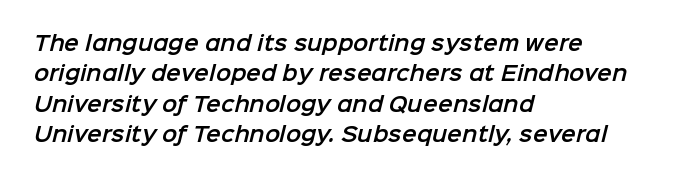
The image shows 20 px text type; set left-aligned, normal line spacing (1.52x), normal letter spacing, not underlined.
